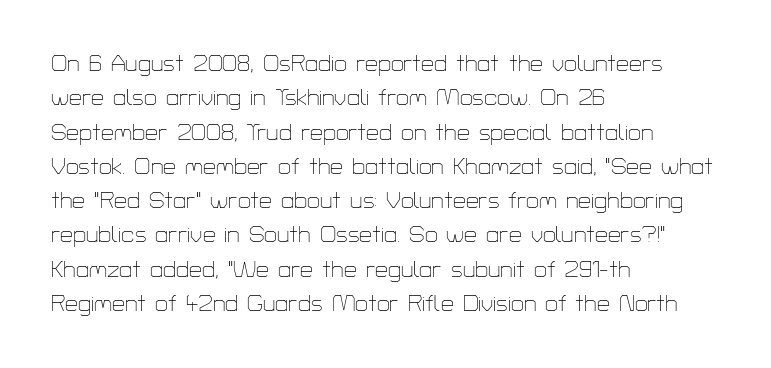
Q: Is the text bold? A: No.
Q: Is the text italic (slanted)? A: No, it is upright.
Q: Is the text underlined? A: No.
Q: How is the paragraph aligned? A: Left-aligned.
Q: Is the spacing between letters normal or unusually wide? A: Normal.
Q: Is the spacing between lines tight, normal or loose? A: Normal.
